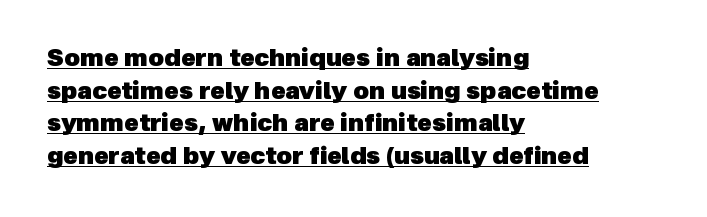
Q: Is the text bold? A: Yes.
Q: Is the text underlined? A: Yes.
Q: How is the paragraph aligned? A: Left-aligned.
Q: Is the spacing between letters normal or unusually wide? A: Normal.
Q: Is the spacing between lines tight, normal or loose? A: Normal.
